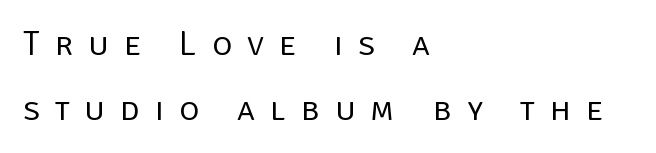
Look at the tracking — it's clearly loosened, letters drifting apart. Is this a heavy cut? Hardly; it is regular or lighter. The specimen omits any rule beneath the text block's lines. Rows of type keep a wide berth in the vertical direction.
